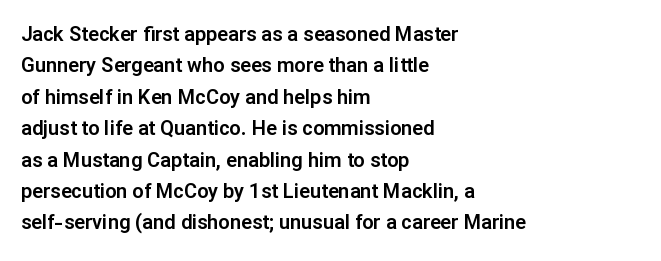
{"italic": "no", "underline": "no", "align": "left", "line_spacing": "normal", "line_spacing_ratio": 1.57, "letter_spacing": "normal", "letter_spacing_em": 0.0, "glyph_px": 20}
